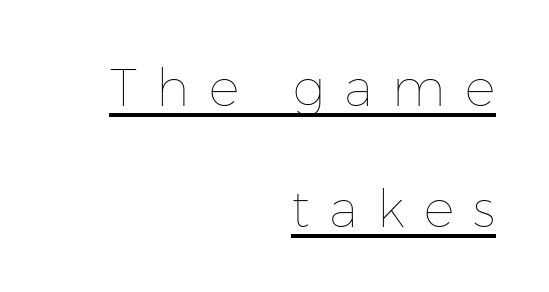
The image shows 51 px thin type, upright; set right-aligned, loose line spacing (2.38x), unusually wide letter spacing (+0.38 em), underlined; low stroke contrast and a medium x-height.
